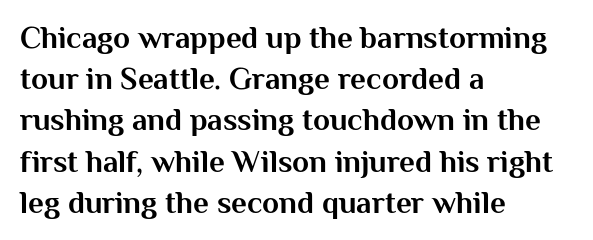
{"serif": "no", "italic": "no", "bold": "yes", "weight": "bold", "width": "normal", "stroke_contrast": "medium", "x_height": "medium", "monospaced": "no", "underline": "no", "align": "left", "line_spacing": "normal", "line_spacing_ratio": 1.33, "letter_spacing": "normal", "letter_spacing_em": 0.0, "glyph_px": 31}
